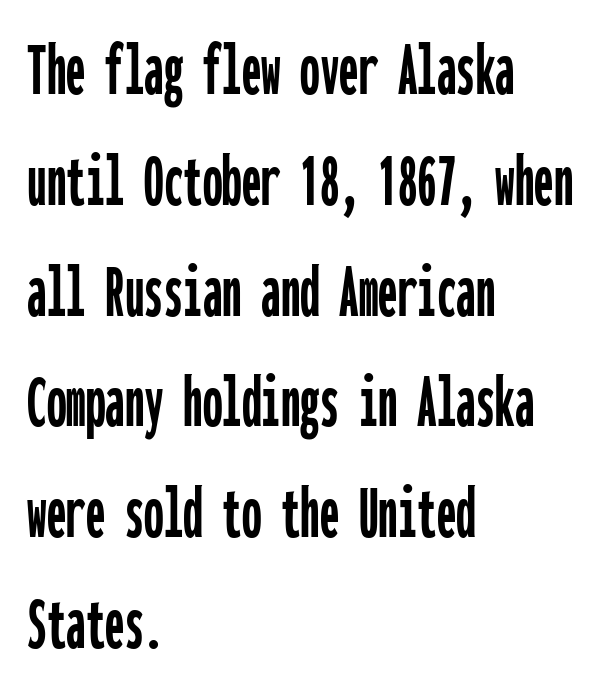
The image shows 78 px condensed sans-serif type, upright, monospaced; set left-aligned, normal line spacing (1.42x), normal letter spacing, not underlined; low stroke contrast and a medium x-height.
